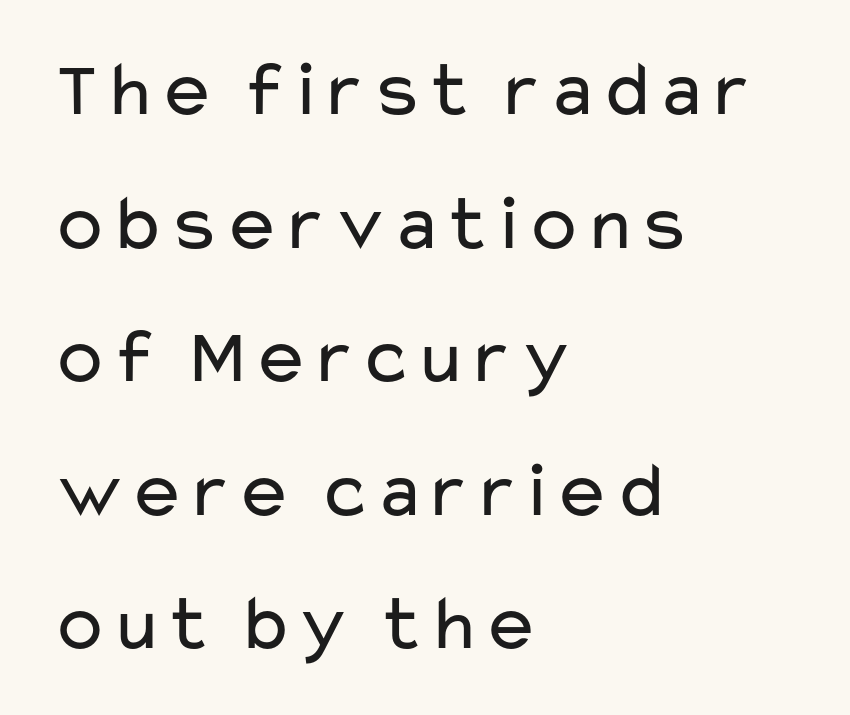
The image shows 79 px regular-weight, wide sans-serif type, upright; set left-aligned, normal line spacing (1.69x), normal letter spacing, not underlined; low stroke contrast and a medium x-height.
